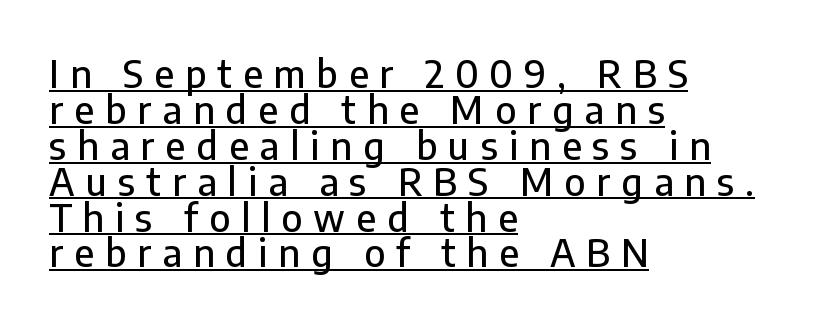
{"serif": "no", "italic": "no", "width": "normal", "stroke_contrast": "low", "x_height": "medium", "monospaced": "no", "underline": "yes", "align": "left", "line_spacing": "tight", "line_spacing_ratio": 0.97, "letter_spacing": "wide", "letter_spacing_em": 0.3, "glyph_px": 37}
